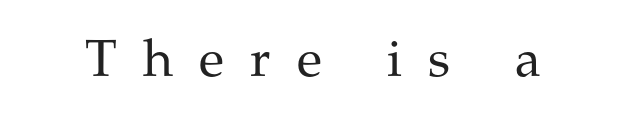
Ink coverage per letter is moderate at most. The area under the type is left untouched. The designer went with a serif here, giving each stem small feet. If you drew a line through each stem, it would be perfectly vertical.
